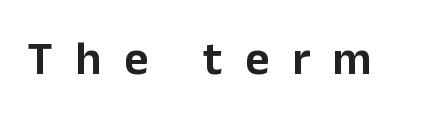
In terms of letterspacing, this is a distinctly airy, spread setting. Varying glyph widths throughout — classic text-font behaviour. Descender tails drop into unmarked territory. The lettering holds an erect, upright posture throughout.
